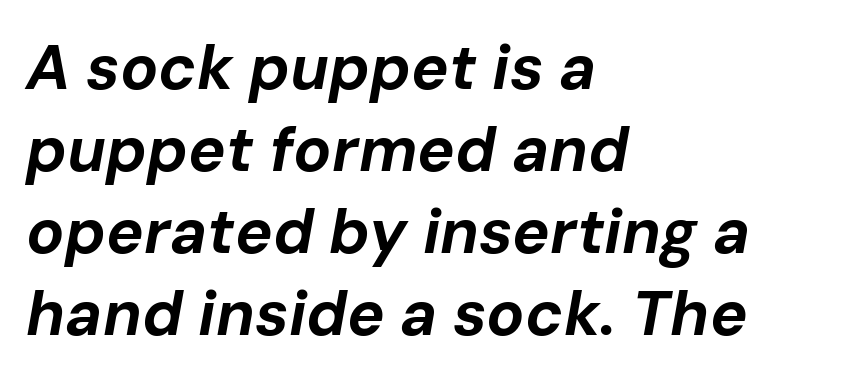
{"italic": "yes", "lean": "right", "slant_degrees": 10, "bold": "yes", "weight": "bold", "width": "normal", "stroke_contrast": "low", "x_height": "medium", "monospaced": "no", "underline": "no", "align": "left", "line_spacing": "normal", "line_spacing_ratio": 1.3, "letter_spacing": "normal", "letter_spacing_em": 0.0, "glyph_px": 63}
